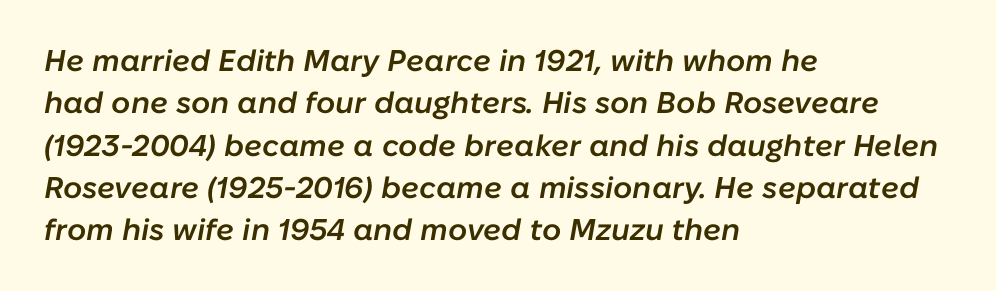
{"italic": "yes", "lean": "right", "slant_degrees": 10, "bold": "semi", "weight": "semibold", "width": "normal", "stroke_contrast": "low", "x_height": "medium", "monospaced": "no", "underline": "no", "align": "left", "line_spacing": "normal", "line_spacing_ratio": 1.41, "letter_spacing": "normal", "letter_spacing_em": 0.0, "glyph_px": 30}
